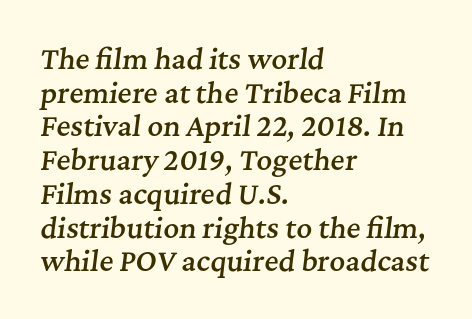
Q: Is the text bold? A: Semi-bold.
Q: Is the text italic (slanted)? A: Yes, it leans right by about 7 degrees.
Q: Is the text underlined? A: No.
Q: How is the paragraph aligned? A: Left-aligned.
Q: Is the spacing between letters normal or unusually wide? A: Normal.
Q: Is the spacing between lines tight, normal or loose? A: Normal.
